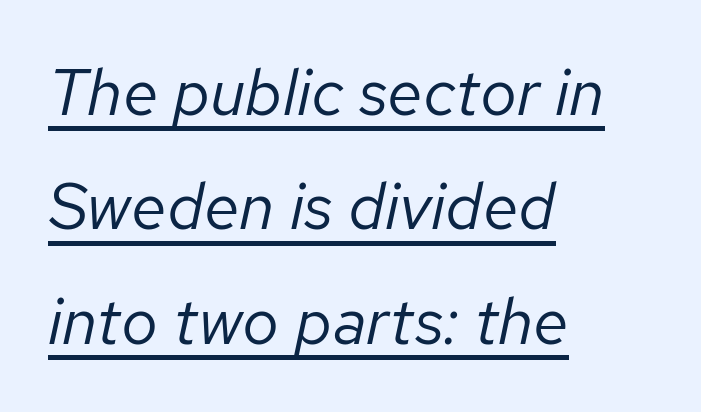
Honestly, the letter spacing is just normal — you wouldn't notice it. Do the characters align in a grid? No, the font is proportional. Notice how a bar underscores the lettering throughout. Stem width sits at or under what a default text font uses. Visually the block forms a straight wall on the left and a jagged coastline on the right. The text carries the slant typical of an italic or oblique font.
